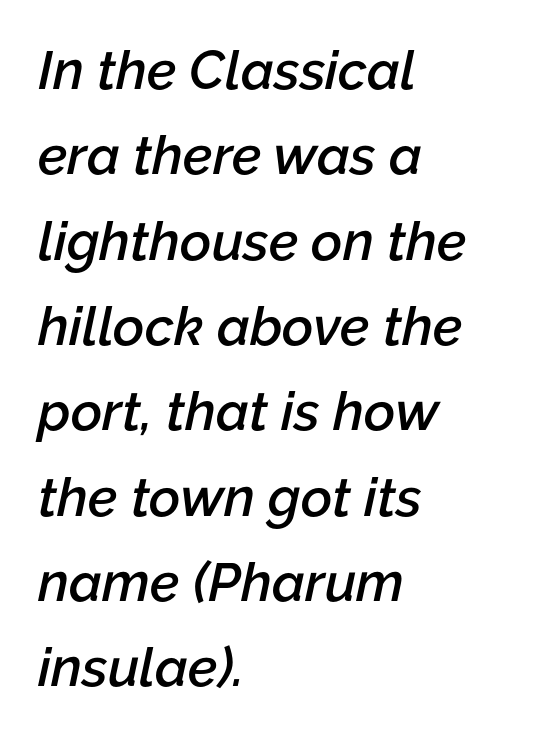
The image shows 54 px semibold type, italic (leaning right); set left-aligned, normal line spacing (1.58x), normal letter spacing, not underlined; low stroke contrast and a medium x-height.
